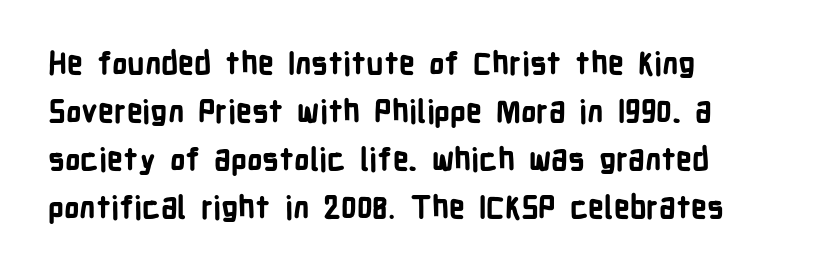
The passage shown stacks its lines at a standard gap. Alignment: flush left. What kind of face is this? One without serifs — a sans. Ordinary non-slanted type is in use. There is no visible air inserted between adjacent glyphs. This sample has the flowing, uneven cadence of proportional lettering.
